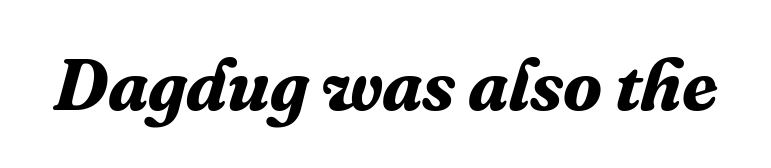
The face used here is proportionally spaced, like ordinary book or web type. This rendering employs a face with finishing strokes, i.e., a serif. The specimen omits any rule beneath the text block's lines. This rendering leaves character spacing at its baseline value. Typographic density is high because the face is bold. The glyphs look as if they've been sheared to an angle.
